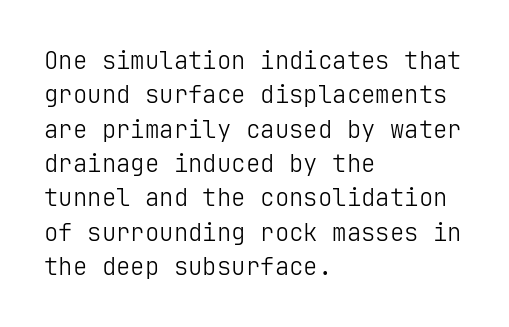
Vertical stems look standard width or narrower in stroke. Default kerning and tracking; the words read as compact shapes. These lines are set flush left with a ragged right edge. The baseline area is clear.
